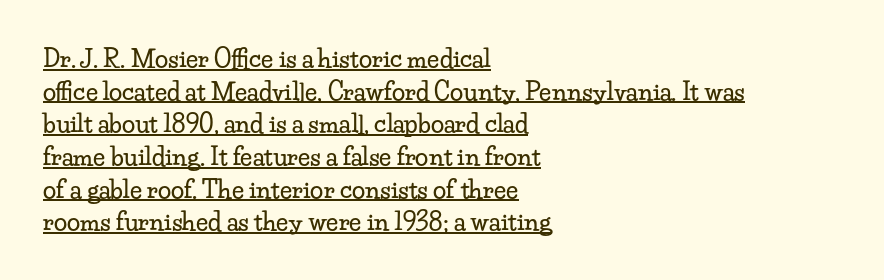
Q: Is the text italic (slanted)? A: No, it is upright.
Q: Is the text underlined? A: Yes.
Q: How is the paragraph aligned? A: Left-aligned.
Q: Is the spacing between letters normal or unusually wide? A: Normal.
Q: Is the spacing between lines tight, normal or loose? A: Normal.
